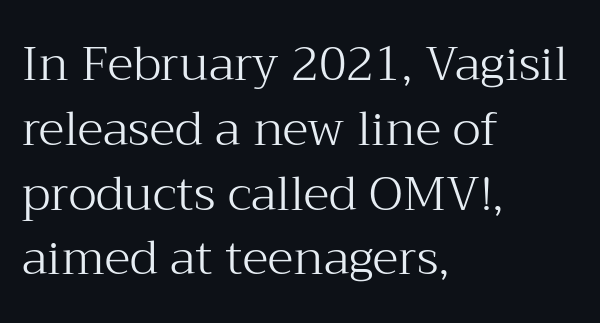
Here the glyphs are tracked normally, forming tight word shapes. Compared with a typical body face, this is equally light or lighter still. Examine the stroke ends and you'll spot serifs. The passage shown is typed in a proportional face where columns would drift. Line spacing here is normal. Quick note: not italic, upright.
